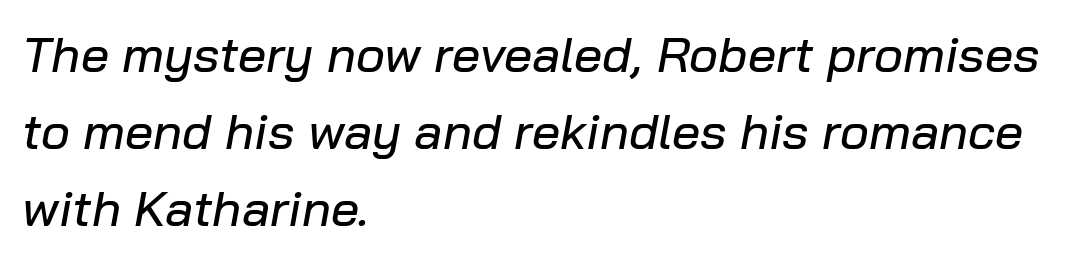
Q: Is the text italic (slanted)? A: Yes, it leans right by about 10 degrees.
Q: Is the text underlined? A: No.
Q: How is the paragraph aligned? A: Left-aligned.
Q: Is the spacing between letters normal or unusually wide? A: Normal.
Q: Is the spacing between lines tight, normal or loose? A: Normal.
Q: Width (condensed, normal, or wide)? A: Normal.
Q: Stroke contrast? A: Low.
Q: x-height? A: Medium.
Q: Monospaced? A: No.
